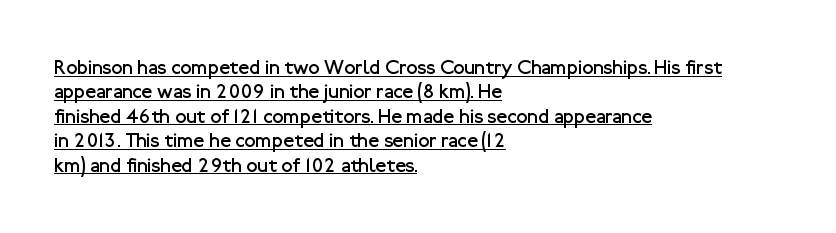
The image shows 20 px text type, upright; set left-aligned, line spacing 1.22x, normal letter spacing, underlined.
